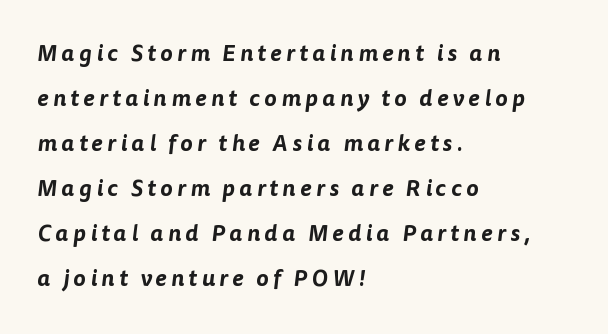
Q: Is the text underlined? A: No.
Q: How is the paragraph aligned? A: Left-aligned.
Q: Is the spacing between lines tight, normal or loose? A: Loose.
